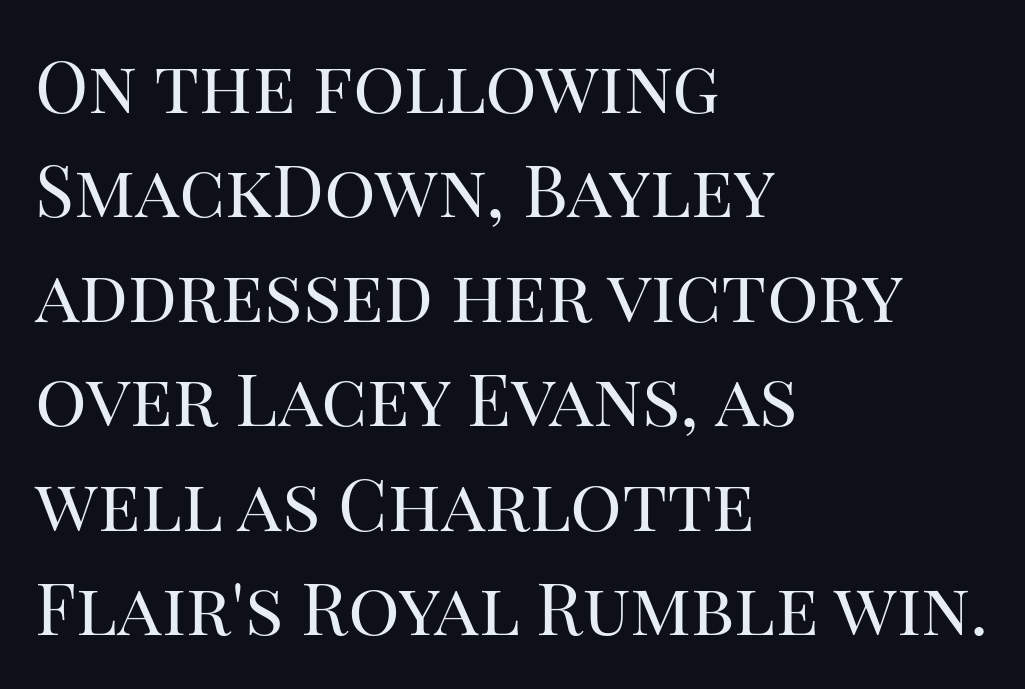
These glyphs show unthickened strokes, regular width or finer. Each letter keeps its own natural width here, so spacing adapts to shape. Reading down the column, the eye jumps a familiar distance to each next line. Classification — serif. Notice how the stems are strictly vertical — no italics here. Quick note: underline off.
